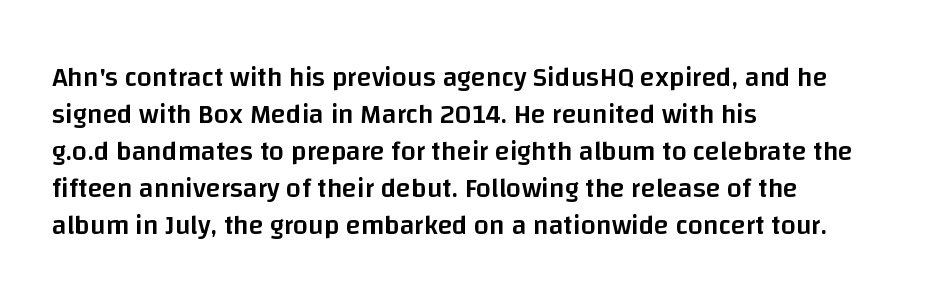
The image shows 27 px text type, upright; set left-aligned, normal line spacing (1.37x), normal letter spacing, not underlined.
